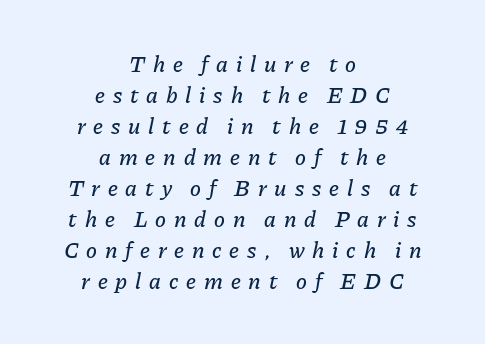
{"italic": "yes", "lean": "right", "slant_degrees": 11, "underline": "no", "align": "center", "line_spacing": "normal", "line_spacing_ratio": 1.35, "letter_spacing": "wide", "letter_spacing_em": 0.34, "glyph_px": 23}
